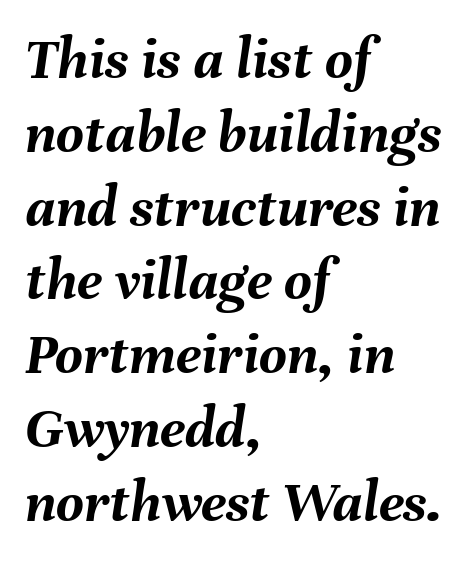
The image shows 60 px semibold type, italic (leaning right); set left-aligned, line spacing 1.23x, normal letter spacing, not underlined; medium stroke contrast and a medium x-height.
